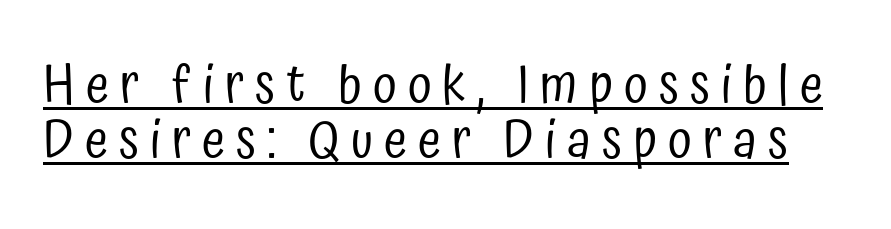
The rendering uses natural spacing where letterforms have individual widths. Has an underline been added? It has. How would I describe the line gaps? Narrow and economical. This rendering employs a face without finishing strokes, i.e., a sans-serif.
